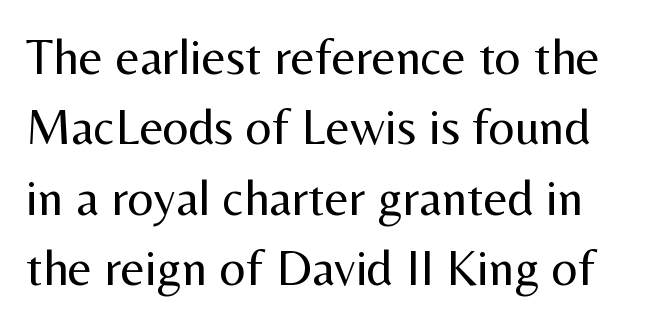
{"serif": "no", "italic": "no", "bold": "no", "weight": "regular", "width": "normal", "stroke_contrast": "medium", "x_height": "medium", "monospaced": "no", "underline": "no", "line_spacing": "normal", "line_spacing_ratio": 1.38, "letter_spacing": "normal", "letter_spacing_em": 0.0, "glyph_px": 51}
